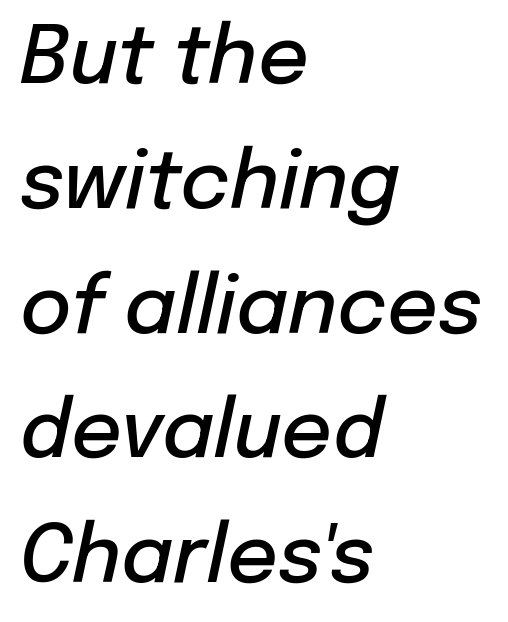
The image shows 79 px semibold type, italic (leaning right); set left-aligned, normal line spacing (1.58x), normal letter spacing, not underlined; low stroke contrast and a medium x-height.
